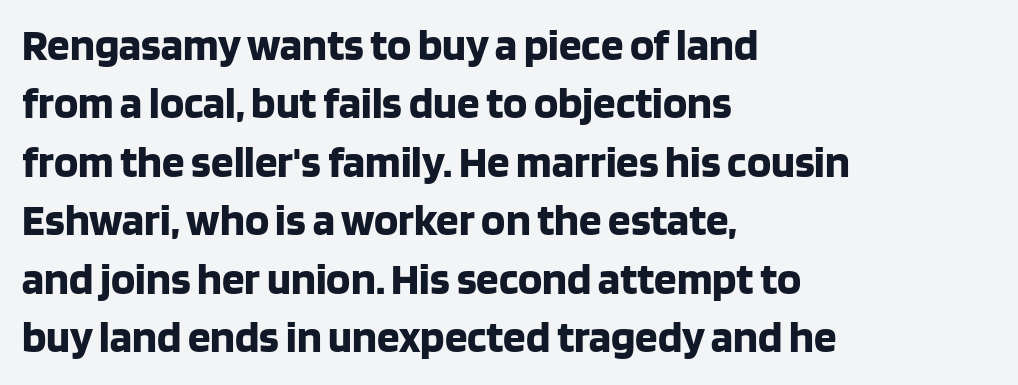
Q: Is the text bold? A: Yes.
Q: Is the text italic (slanted)? A: No, it is upright.
Q: Is the typeface a serif or a sans-serif typeface? A: Sans-serif.
Q: Is the text underlined? A: No.
Q: How is the paragraph aligned? A: Left-aligned.
Q: Is the spacing between letters normal or unusually wide? A: Normal.
Q: Is the spacing between lines tight, normal or loose? A: Normal.
Q: Width (condensed, normal, or wide)? A: Normal.
Q: Stroke contrast? A: Low.
Q: x-height? A: Large.
Q: Monospaced? A: No.
